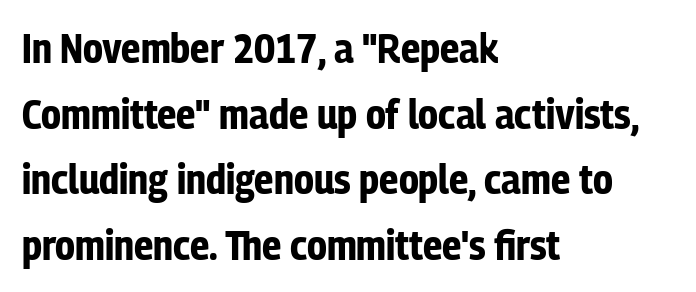
The image shows 42 px bold, condensed sans-serif type, upright; set left-aligned, normal line spacing (1.56x), normal letter spacing, not underlined; low stroke contrast and a medium x-height.
